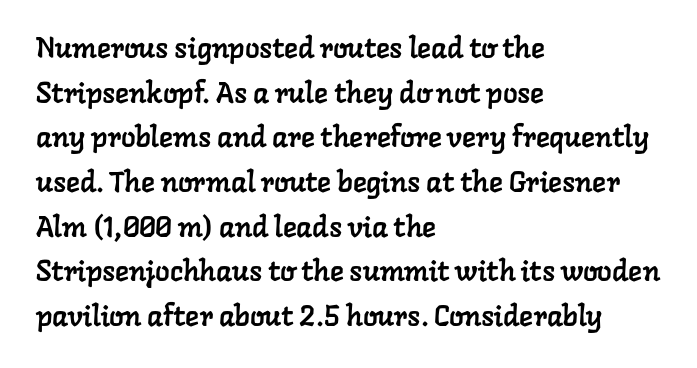
Q: Is the typeface a serif or a sans-serif typeface? A: Serif.
Q: Is the text underlined? A: No.
Q: How is the paragraph aligned? A: Left-aligned.
Q: Is the spacing between letters normal or unusually wide? A: Normal.
Q: Is the spacing between lines tight, normal or loose? A: Normal.
Q: Width (condensed, normal, or wide)? A: Normal.
Q: Stroke contrast? A: Low.
Q: x-height? A: Medium.
Q: Monospaced? A: No.
